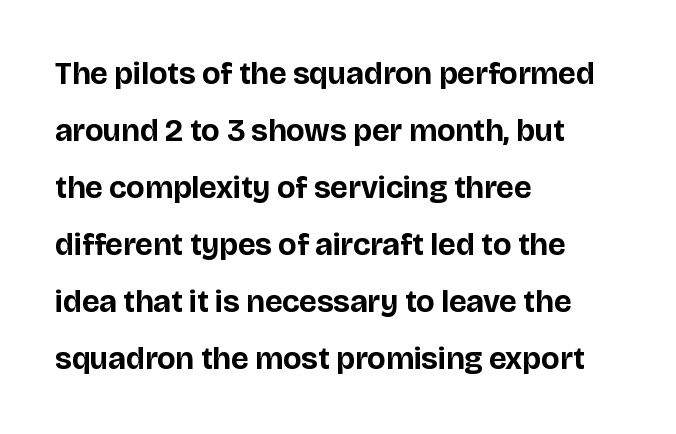
{"serif": "no", "italic": "no", "bold": "yes", "weight": "bold", "width": "normal", "stroke_contrast": "low", "x_height": "large", "monospaced": "no", "underline": "no", "align": "left", "line_spacing_ratio": 1.84, "letter_spacing": "normal", "letter_spacing_em": 0.0, "glyph_px": 31}
